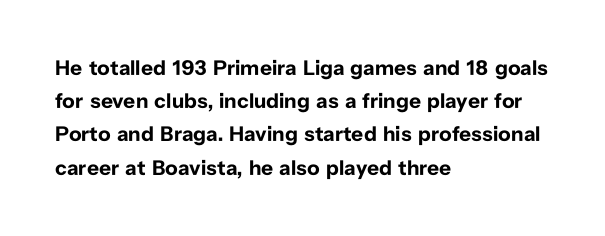
The font is running at its bold setting. Letters rest on an invisible, unmarked baseline. Students, note that the glyphs here touch the page at normal intervals. The rendering anchors every line to the left-hand side.
